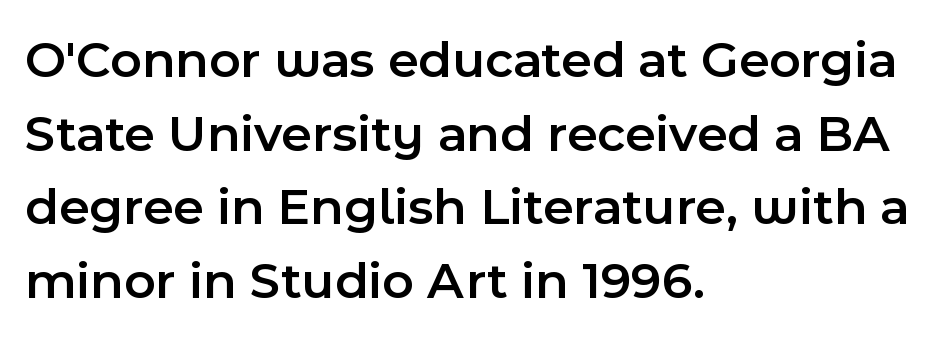
Does extra space separate the letters? No, they use regular spacing. Quick note: not italic, upright. The type family on display is of the sans-serif kind. Clear beneath every line of the passage.
